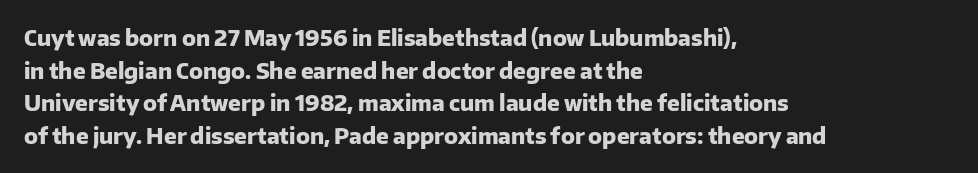
Q: Is the text bold? A: Yes.
Q: Is the text italic (slanted)? A: No, it is upright.
Q: Is the text underlined? A: No.
Q: How is the paragraph aligned? A: Left-aligned.
Q: Is the spacing between letters normal or unusually wide? A: Normal.
Q: Is the spacing between lines tight, normal or loose? A: Normal.
